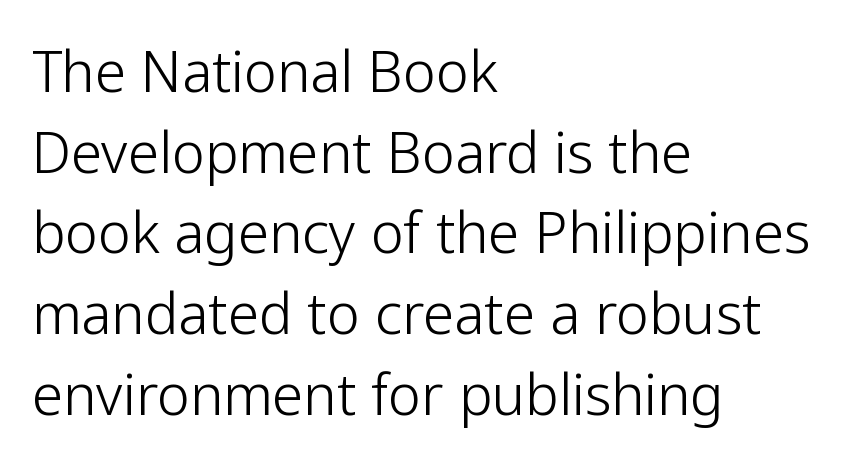
{"serif": "no", "italic": "no", "bold": "no", "weight": "light", "width": "normal", "stroke_contrast": "low", "x_height": "medium", "monospaced": "no", "underline": "no", "align": "left", "line_spacing": "normal", "line_spacing_ratio": 1.44, "letter_spacing": "normal", "letter_spacing_em": 0.0, "glyph_px": 56}
